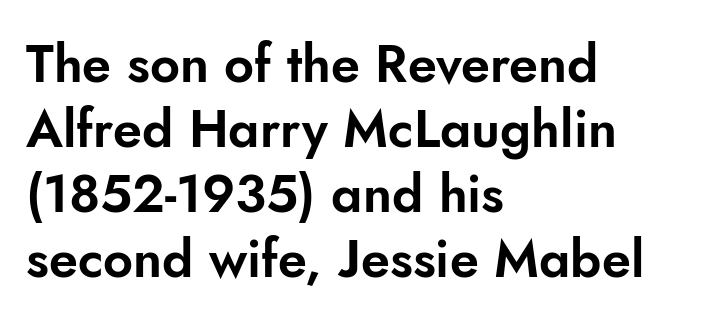
The image shows 52 px sans-serif type, upright; set left-aligned, normal line spacing (1.25x), normal letter spacing, not underlined; low stroke contrast and a small x-height.
